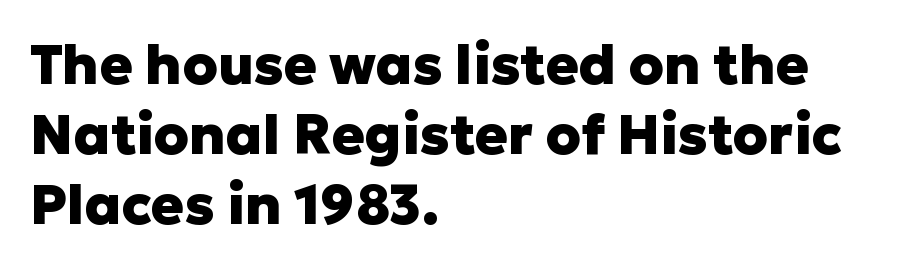
{"serif": "no", "italic": "no", "bold": "yes", "weight": "heavy", "width": "normal", "stroke_contrast": "low", "x_height": "medium", "monospaced": "no", "underline": "no", "align": "left", "line_spacing": "normal", "line_spacing_ratio": 1.27, "letter_spacing": "normal", "letter_spacing_em": 0.0, "glyph_px": 55}
